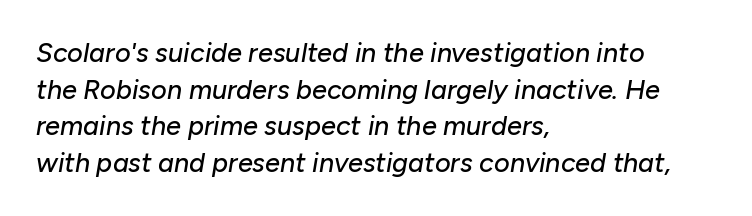
Students, observe: this is what conventionally led text looks like. Casual observation: everything's shoved over to the left. Between one letter and the next there's only the usual sliver of space. Words float on clear page, feet unadorned. Looking at the ascenders, they clearly lean.
